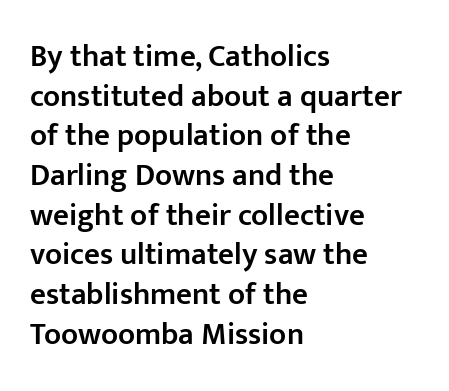
The image shows 31 px semibold sans-serif type, upright; set left-aligned, normal line spacing (1.28x), normal letter spacing, not underlined; low stroke contrast and a medium x-height.
